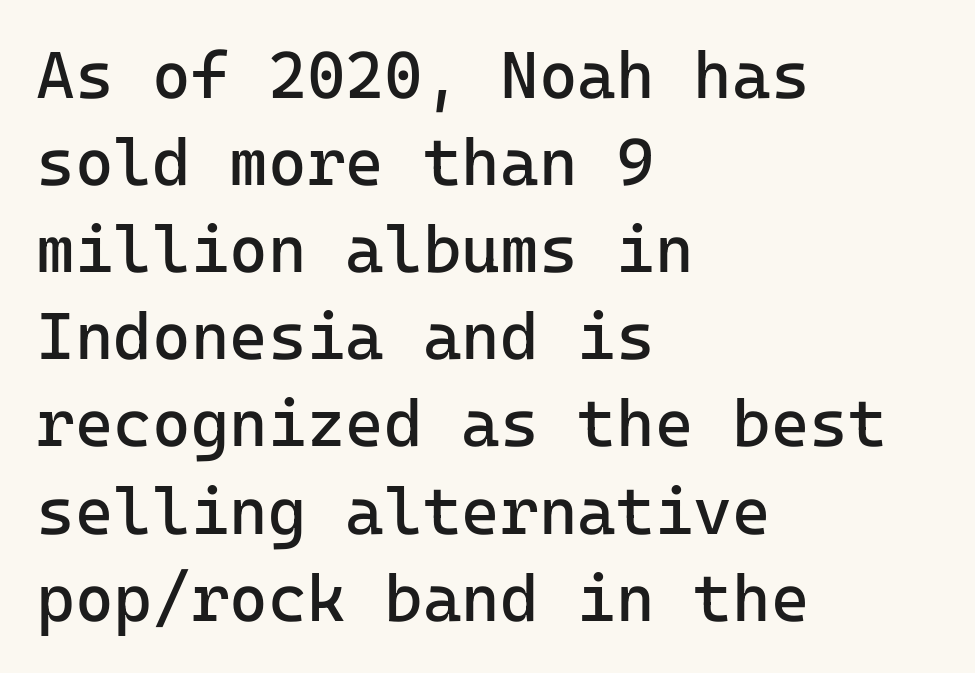
The image shows 66 px regular-weight sans-serif type, upright, monospaced; set left-aligned, normal line spacing (1.32x), normal letter spacing, not underlined; low stroke contrast and a medium x-height.
